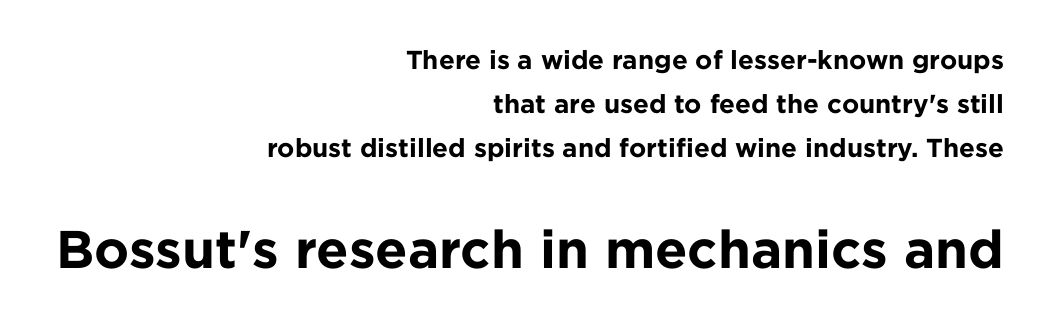
Q: Is the text bold? A: Yes.
Q: Is the text italic (slanted)? A: No, it is upright.
Q: Is the typeface a serif or a sans-serif typeface? A: Sans-serif.
Q: Is the text underlined? A: No.
Q: How is the paragraph aligned? A: Right-aligned.
Q: Is the spacing between letters normal or unusually wide? A: Normal.
Q: Is the spacing between lines tight, normal or loose? A: Normal.
Q: Which block of text is set in a larger size, the first (top) or the second (bottom)? A: The second (bottom) one.
Q: Width (condensed, normal, or wide)? A: Normal.
Q: Stroke contrast? A: Low.
Q: x-height? A: Medium.
Q: Monospaced? A: No.
